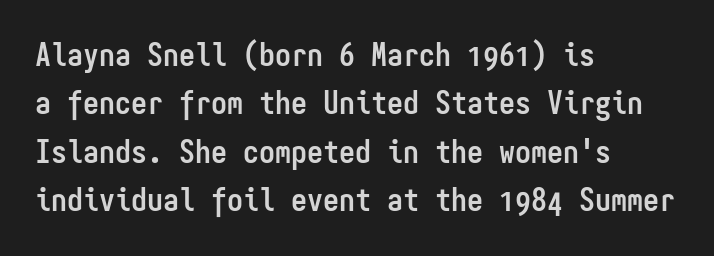
Compared with typical body copy, the letter spacing here is the same. Quick note: interline space is typical. I'd call this a sans setting — the letters go barefoot. The letters stand straight up with perfectly vertical stems. The lines are quadded left. Underlining? Definitely not there.
